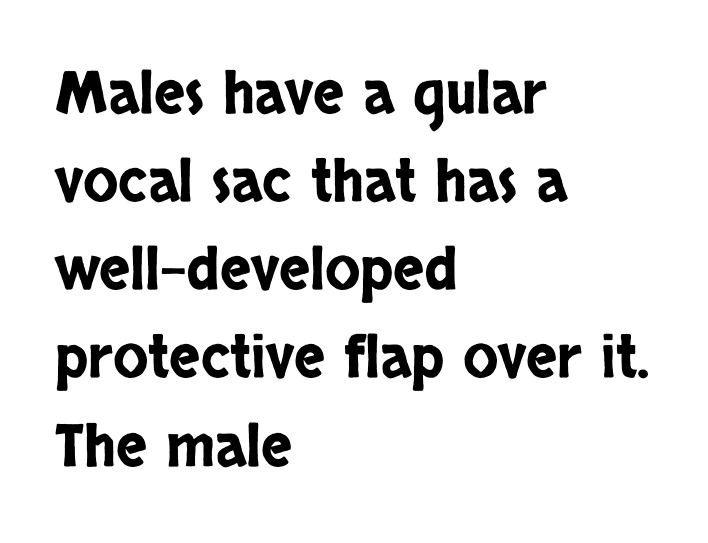
Q: Is the text italic (slanted)? A: No, it is upright.
Q: Is the typeface a serif or a sans-serif typeface? A: Sans-serif.
Q: Is the text underlined? A: No.
Q: How is the paragraph aligned? A: Left-aligned.
Q: Is the spacing between letters normal or unusually wide? A: Normal.
Q: Is the spacing between lines tight, normal or loose? A: Normal.
Q: Width (condensed, normal, or wide)? A: Condensed.
Q: Stroke contrast? A: Low.
Q: x-height? A: Large.
Q: Monospaced? A: No.
